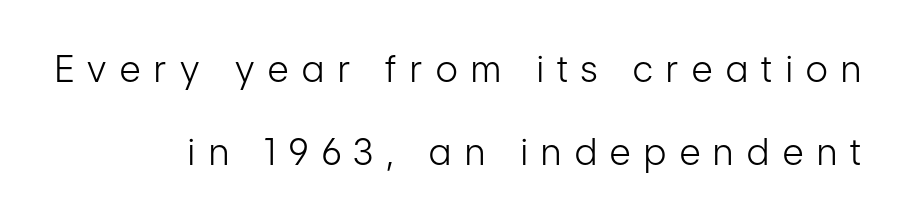
{"serif": "no", "italic": "no", "bold": "no", "weight": "light", "width": "condensed", "stroke_contrast": "low", "x_height": "medium", "monospaced": "no", "underline": "no", "align": "right", "line_spacing": "loose", "line_spacing_ratio": 2.3, "letter_spacing": "wide", "letter_spacing_em": 0.38, "glyph_px": 36}
